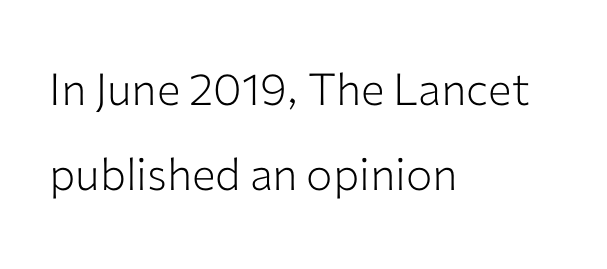
Q: Is the text bold? A: No.
Q: Is the text italic (slanted)? A: No, it is upright.
Q: Is the typeface a serif or a sans-serif typeface? A: Sans-serif.
Q: Is the text underlined? A: No.
Q: How is the paragraph aligned? A: Left-aligned.
Q: Is the spacing between letters normal or unusually wide? A: Normal.
Q: Is the spacing between lines tight, normal or loose? A: Loose.
Q: Width (condensed, normal, or wide)? A: Normal.
Q: Stroke contrast? A: Low.
Q: x-height? A: Medium.
Q: Monospaced? A: No.
